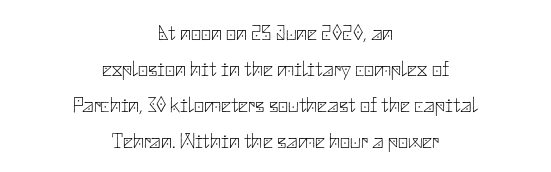
{"italic": "no", "bold": "no", "underline": "no", "align": "center", "line_spacing": "normal", "line_spacing_ratio": 1.64, "letter_spacing": "normal", "letter_spacing_em": 0.0, "glyph_px": 22}
